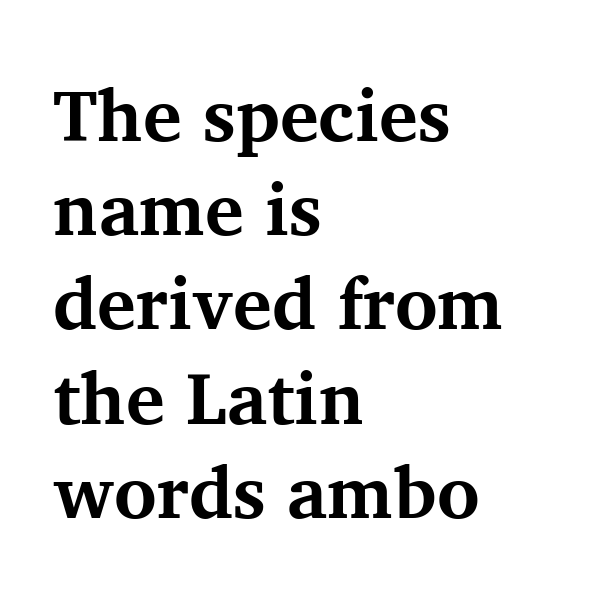
{"serif": "yes", "italic": "no", "bold": "yes", "weight": "bold", "width": "normal", "stroke_contrast": "medium", "x_height": "medium", "monospaced": "no", "underline": "no", "align": "left", "line_spacing": "normal", "line_spacing_ratio": 1.29, "letter_spacing": "normal", "letter_spacing_em": 0.0, "glyph_px": 73}
